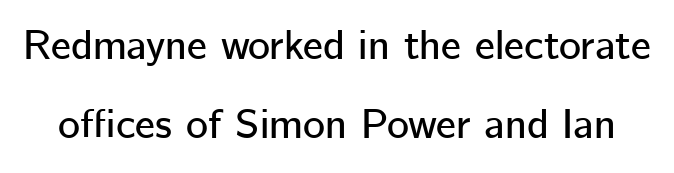
Look at the tracking — it's just the regular setting, nothing added. Spacing verdict: proportional, widths tailored to each character. A roman cut, with each character standing at attention. Examine the stroke ends and you'll find no serifs. The baseline area is clear.
